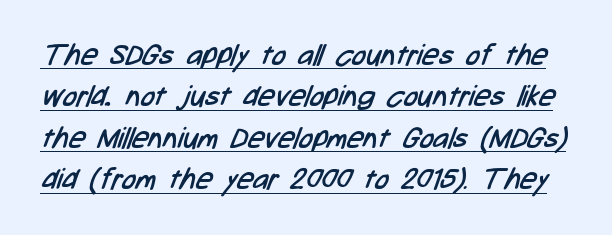
Q: Is the text bold? A: No.
Q: Is the typeface a serif or a sans-serif typeface? A: Sans-serif.
Q: Is the text underlined? A: Yes.
Q: Is the spacing between letters normal or unusually wide? A: Normal.
Q: Is the spacing between lines tight, normal or loose? A: Normal.
Q: Width (condensed, normal, or wide)? A: Condensed.
Q: Stroke contrast? A: Low.
Q: x-height? A: Medium.
Q: Monospaced? A: No.
